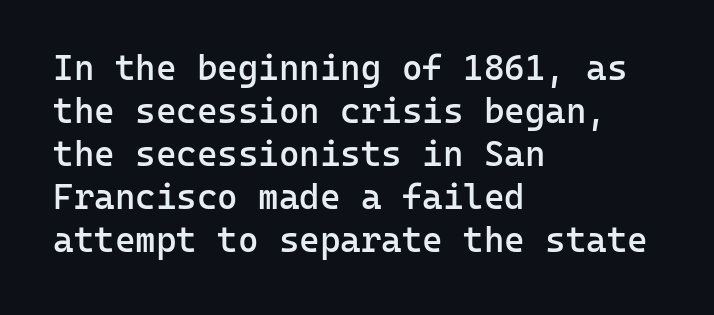
The lines in this sample share a left origin and differ only in where they stop. You could count columns in this text — the font is strictly monospaced. On the weight axis this lands at semibold, roughly 600. Just letters on the line, the space beneath them empty. Short note: letters normally spaced.
